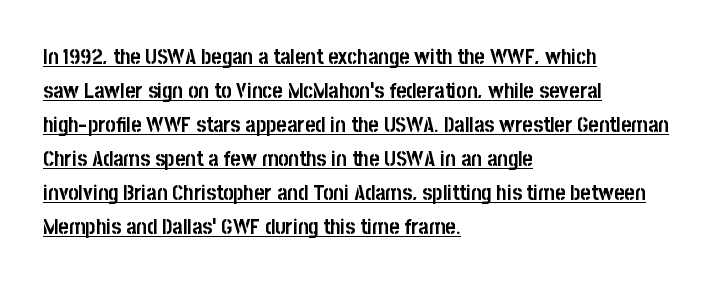
{"italic": "no", "bold": "yes", "underline": "yes", "align": "left", "line_spacing": "normal", "line_spacing_ratio": 1.55, "letter_spacing": "normal", "letter_spacing_em": 0.0, "glyph_px": 22}
